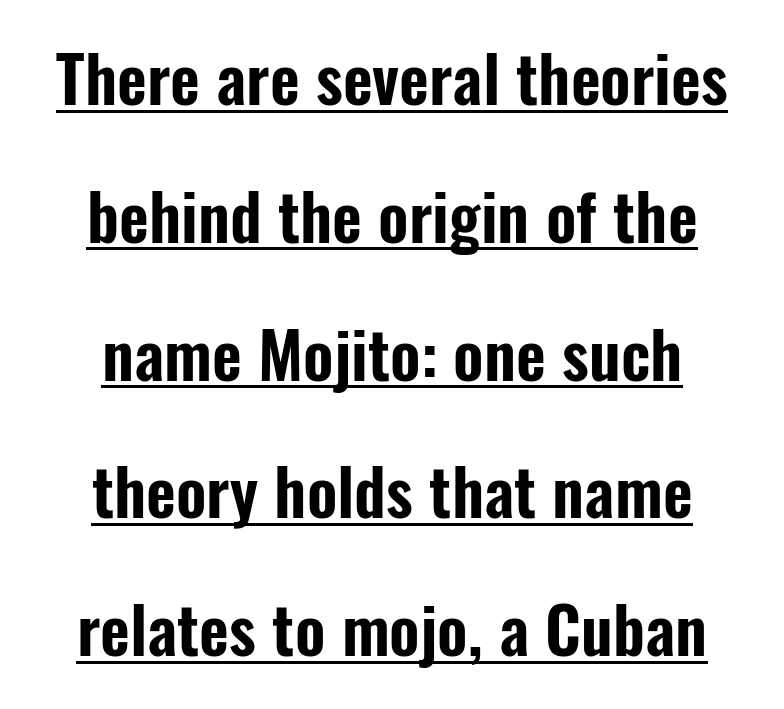
{"serif": "no", "italic": "no", "width": "condensed", "stroke_contrast": "low", "x_height": "medium", "monospaced": "no", "underline": "yes", "align": "center", "line_spacing": "loose", "line_spacing_ratio": 2.12, "letter_spacing": "normal", "letter_spacing_em": 0.0, "glyph_px": 65}
